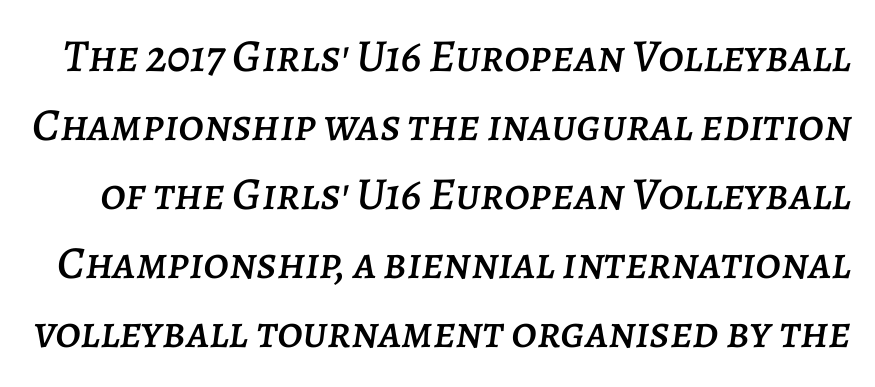
How would I describe the line gaps? Plain and ordinary. The foot of each line stays bare and open. Glyph-to-glyph distance matches everyday printed text. The face used here has a pronounced slope to its letters. Proportional: the letters do not fall into vertical columns.
